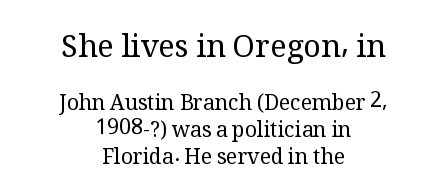
Q: Is the text bold? A: No.
Q: Is the text italic (slanted)? A: No, it is upright.
Q: Is the typeface a serif or a sans-serif typeface? A: Serif.
Q: Is the text underlined? A: No.
Q: How is the paragraph aligned? A: Centered.
Q: Is the spacing between letters normal or unusually wide? A: Normal.
Q: Is the spacing between lines tight, normal or loose? A: Normal.
Q: Which block of text is set in a larger size, the first (top) or the second (bottom)? A: The first (top) one.
Q: Width (condensed, normal, or wide)? A: Normal.
Q: Stroke contrast? A: Medium.
Q: x-height? A: Medium.
Q: Monospaced? A: No.
